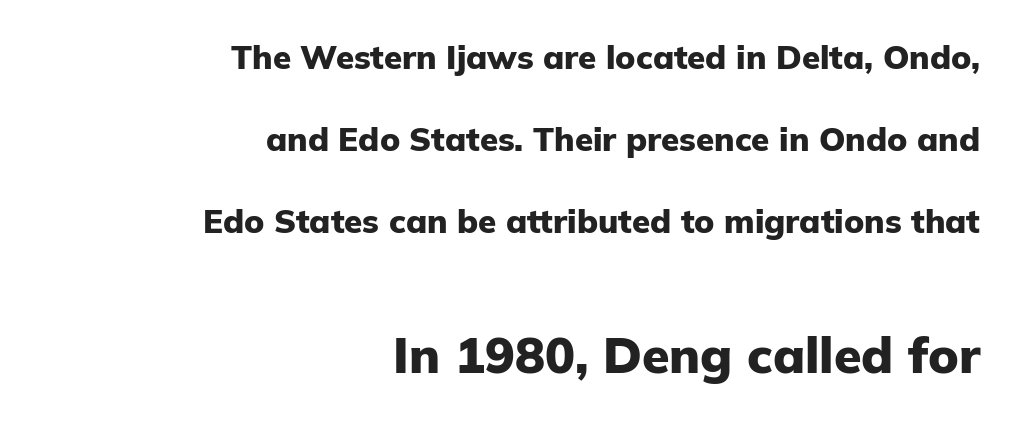
The image shows 50 px heavy sans-serif type, upright; set right-aligned, loose line spacing (2.49x), normal letter spacing, not underlined; the second (bottom) block is 1.52x larger; low stroke contrast and a medium x-height.
